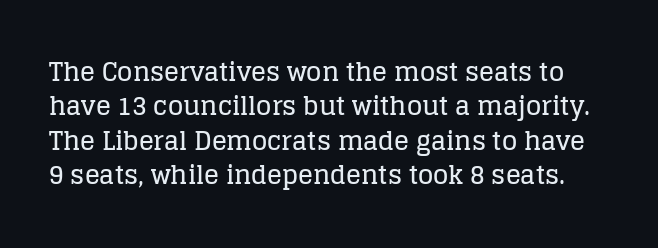
A typesetter would call this leading conventional body-copy spacing. The axis of the letterforms is exactly vertical. The area under the type is left untouched. Default kerning and tracking; the words read as compact shapes.
